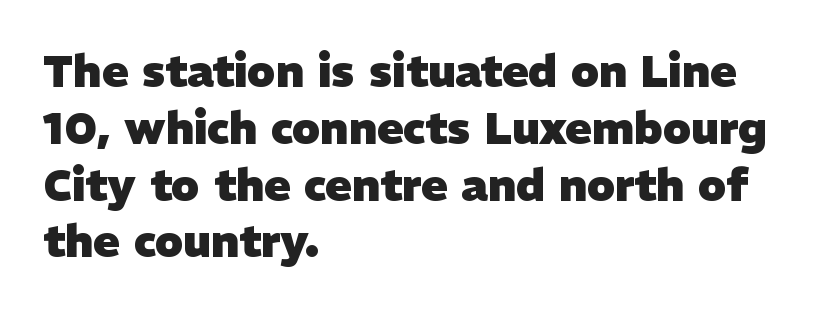
{"serif": "no", "bold": "yes", "weight": "heavy", "width": "normal", "stroke_contrast": "low", "x_height": "medium", "monospaced": "no", "underline": "no", "align": "left", "line_spacing": "normal", "line_spacing_ratio": 1.29, "letter_spacing": "normal", "letter_spacing_em": 0.0, "glyph_px": 44}
